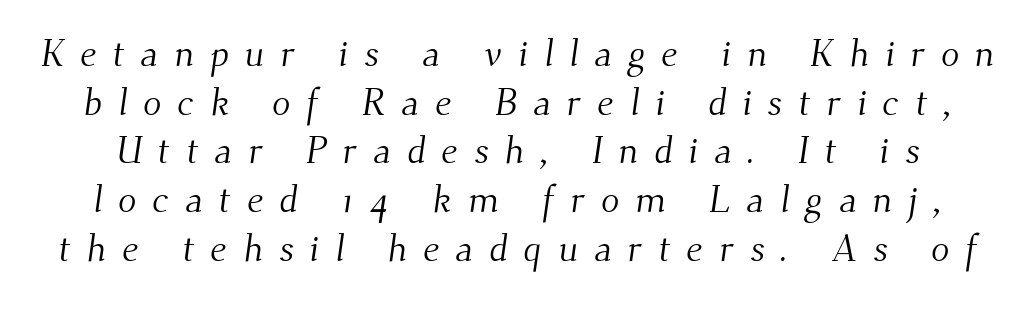
The image shows 38 px light serif type; set normal line spacing (1.28x), unusually wide letter spacing (+0.42 em), not underlined; medium stroke contrast and a small x-height.
